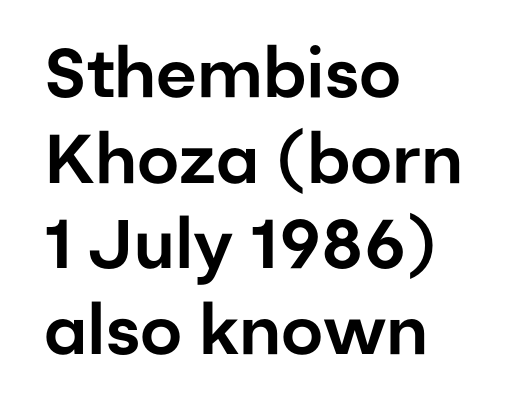
{"serif": "no", "italic": "no", "width": "normal", "stroke_contrast": "low", "x_height": "medium", "monospaced": "no", "underline": "no", "align": "left", "line_spacing_ratio": 1.24, "letter_spacing": "normal", "letter_spacing_em": 0.0, "glyph_px": 69}
